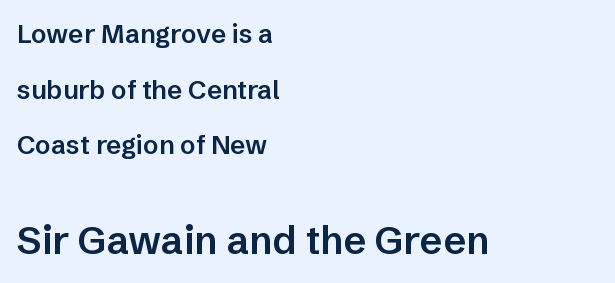
The image shows 39 px semibold sans-serif type, upright; set left-aligned, loose line spacing (2.14x), normal letter spacing, not underlined; the second (bottom) block is 1.5x larger; low stroke contrast and a medium x-height.
